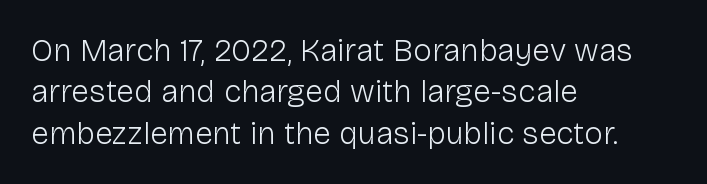
The image shows 32 px light sans-serif type, upright; set left-aligned, normal line spacing (1.29x), normal letter spacing, not underlined; low stroke contrast and a medium x-height.
